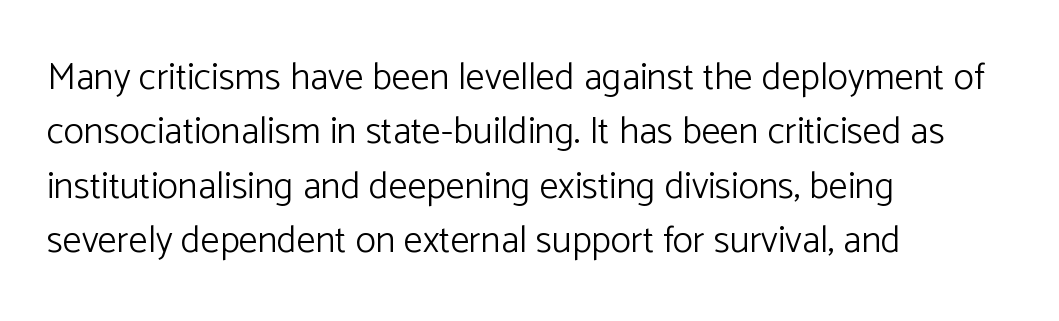
{"serif": "no", "italic": "no", "bold": "no", "weight": "light", "width": "normal", "stroke_contrast": "low", "x_height": "medium", "monospaced": "no", "underline": "no", "align": "left", "line_spacing": "normal", "line_spacing_ratio": 1.43, "letter_spacing": "normal", "letter_spacing_em": 0.0, "glyph_px": 38}
